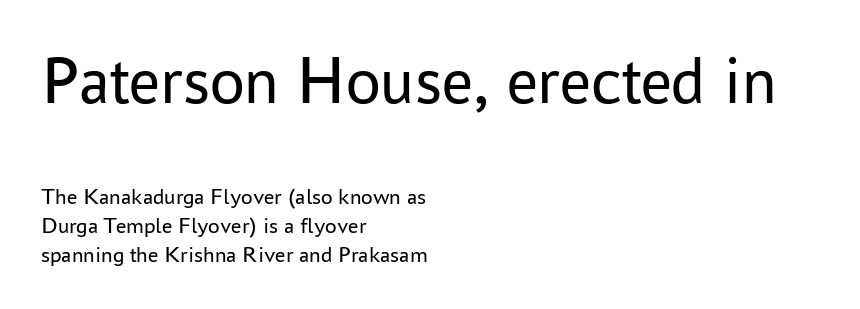
Q: Is the text bold? A: No.
Q: Is the text italic (slanted)? A: No, it is upright.
Q: Is the typeface a serif or a sans-serif typeface? A: Sans-serif.
Q: Is the text underlined? A: No.
Q: How is the paragraph aligned? A: Left-aligned.
Q: Is the spacing between letters normal or unusually wide? A: Normal.
Q: Is the spacing between lines tight, normal or loose? A: Normal.
Q: Which block of text is set in a larger size, the first (top) or the second (bottom)? A: The first (top) one.
Q: Width (condensed, normal, or wide)? A: Normal.
Q: Stroke contrast? A: Low.
Q: x-height? A: Medium.
Q: Monospaced? A: No.
